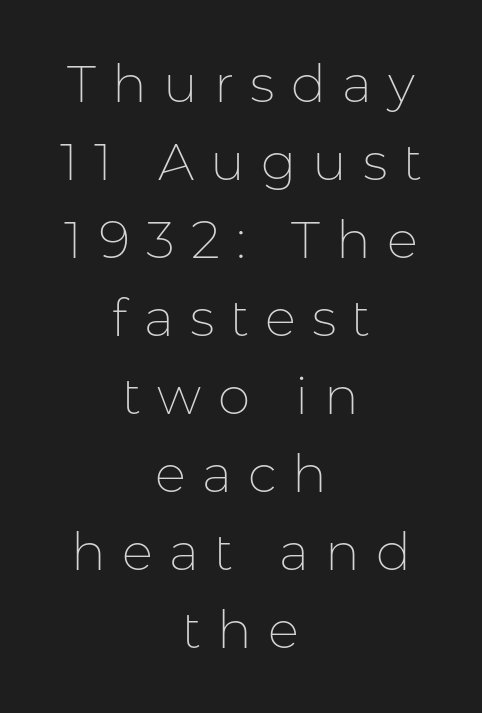
Q: Is the text bold? A: No.
Q: Is the text italic (slanted)? A: No, it is upright.
Q: Is the typeface a serif or a sans-serif typeface? A: Sans-serif.
Q: Is the text underlined? A: No.
Q: How is the paragraph aligned? A: Centered.
Q: Is the spacing between letters normal or unusually wide? A: Unusually wide.
Q: Is the spacing between lines tight, normal or loose? A: Normal.
Q: Width (condensed, normal, or wide)? A: Normal.
Q: Stroke contrast? A: Low.
Q: x-height? A: Medium.
Q: Monospaced? A: No.
